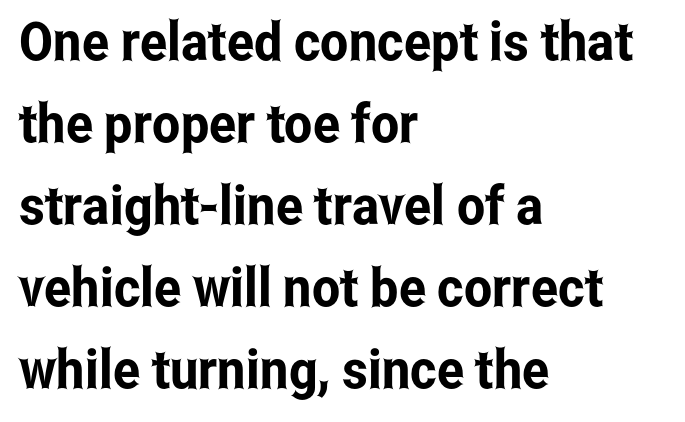
The image shows 54 px condensed sans-serif type, upright; set left-aligned, normal line spacing (1.52x), normal letter spacing, not underlined; low stroke contrast and a medium x-height.
